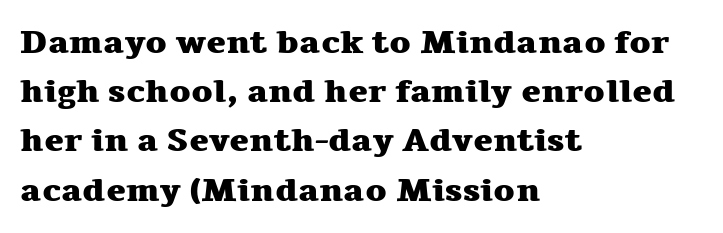
{"serif": "yes", "italic": "no", "bold": "yes", "weight": "heavy", "width": "wide", "stroke_contrast": "medium", "x_height": "medium", "monospaced": "no", "underline": "no", "align": "left", "line_spacing": "normal", "line_spacing_ratio": 1.49, "letter_spacing": "normal", "letter_spacing_em": 0.0, "glyph_px": 33}
